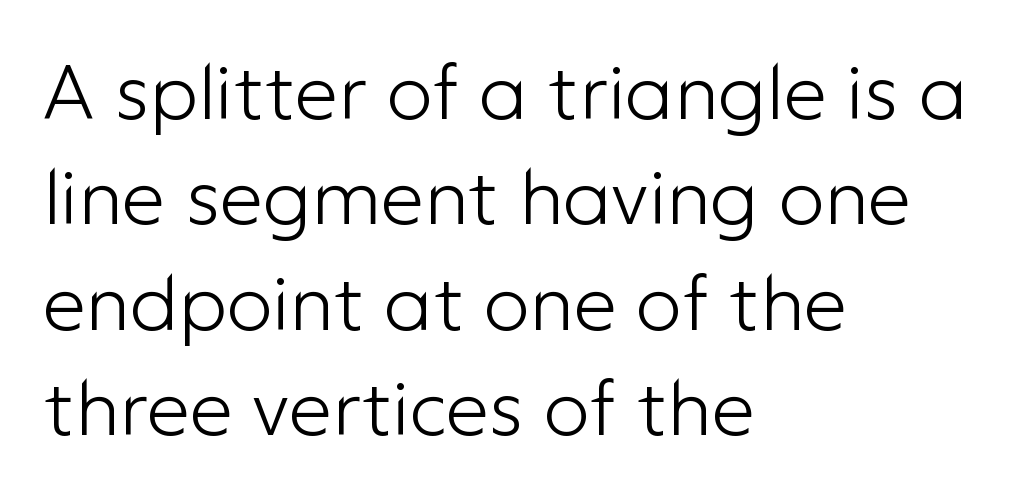
Q: Is the text bold? A: No.
Q: Is the text italic (slanted)? A: No, it is upright.
Q: Is the typeface a serif or a sans-serif typeface? A: Sans-serif.
Q: Is the text underlined? A: No.
Q: How is the paragraph aligned? A: Left-aligned.
Q: Is the spacing between letters normal or unusually wide? A: Normal.
Q: Is the spacing between lines tight, normal or loose? A: Normal.
Q: Width (condensed, normal, or wide)? A: Normal.
Q: Stroke contrast? A: Low.
Q: x-height? A: Medium.
Q: Monospaced? A: No.
